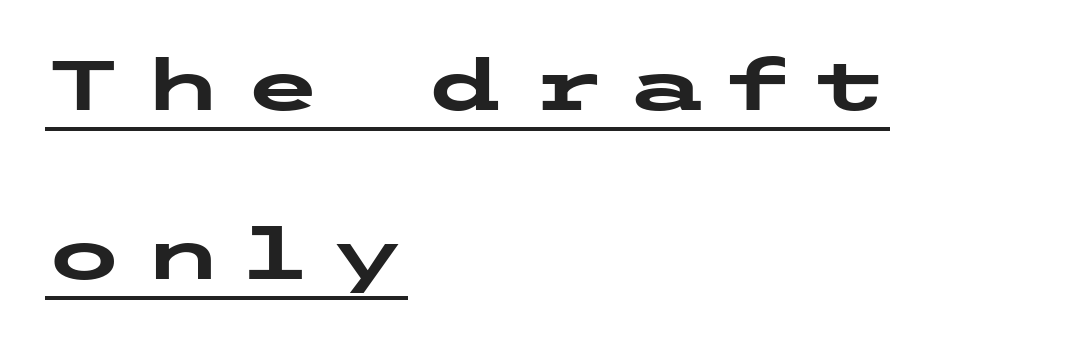
Italic: no, the glyphs are upright roman. A rule runs beneath these lines of type. Nope, no serifs anywhere on these letters. Loosely led — the rows are spread out. The letters are spread apart with noticeably loose tracking.
